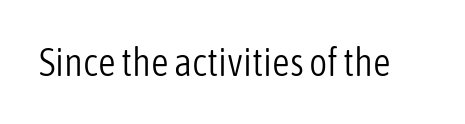
In terms of posture, this sample is upright. The tracking reads as untouched default to a designer's eye. This rendering features lettering with no underline. The passage shown is typed in a proportional face where columns would drift. This is not heavy type; no bold has been used.
